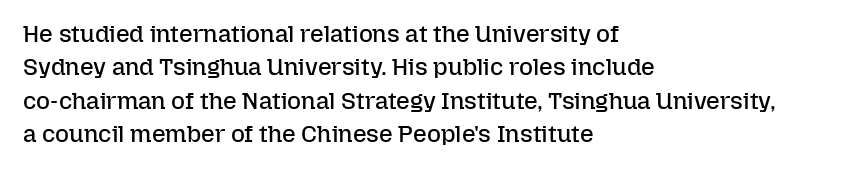
Q: Is the text bold? A: No.
Q: Is the text italic (slanted)? A: No, it is upright.
Q: Is the text underlined? A: No.
Q: How is the paragraph aligned? A: Left-aligned.
Q: Is the spacing between letters normal or unusually wide? A: Normal.
Q: Is the spacing between lines tight, normal or loose? A: Normal.
